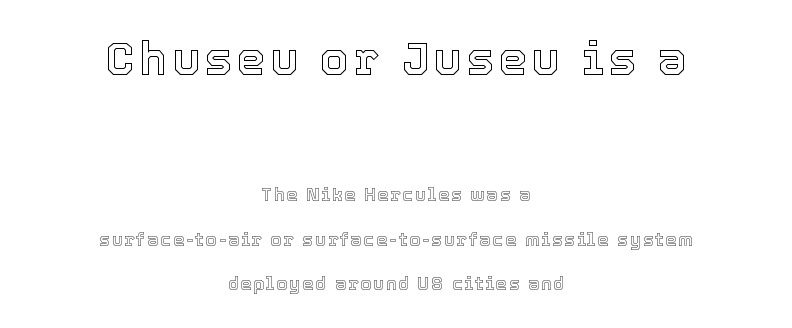
The image shows 46 px text type, upright; set centered, loose line spacing (2.48x), not underlined; the first (top) block is 2.56x larger; a medium x-height.
